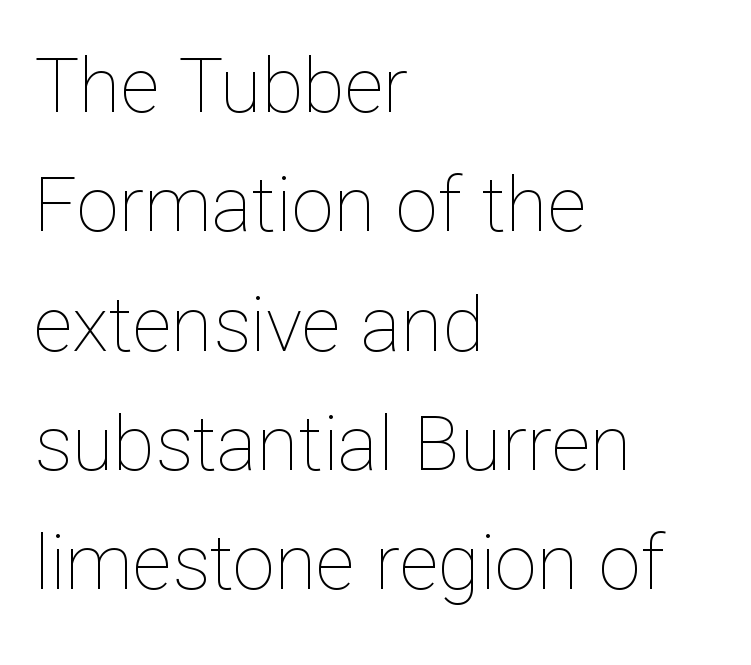
{"italic": "no", "bold": "no", "weight": "thin", "width": "normal", "stroke_contrast": "low", "x_height": "medium", "monospaced": "no", "underline": "no", "align": "left", "line_spacing": "normal", "line_spacing_ratio": 1.57, "letter_spacing": "normal", "letter_spacing_em": 0.0, "glyph_px": 76}
